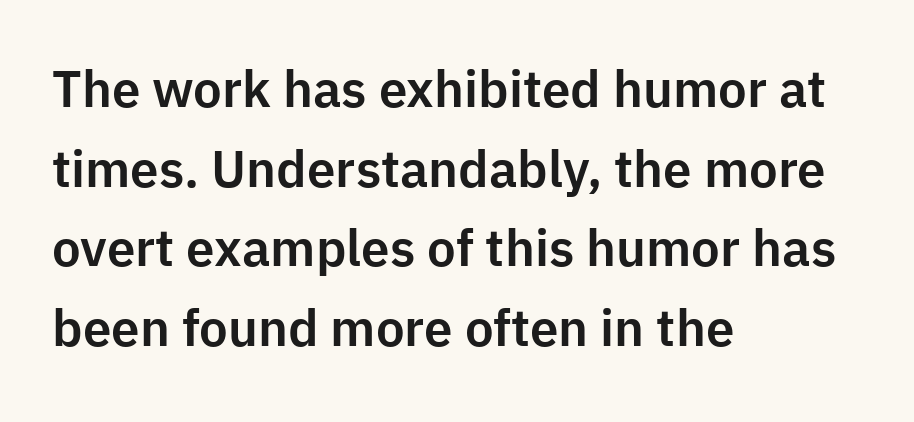
{"serif": "no", "italic": "no", "width": "normal", "stroke_contrast": "low", "x_height": "medium", "monospaced": "no", "underline": "no", "align": "left", "line_spacing": "normal", "line_spacing_ratio": 1.56, "letter_spacing": "normal", "letter_spacing_em": 0.0, "glyph_px": 51}
